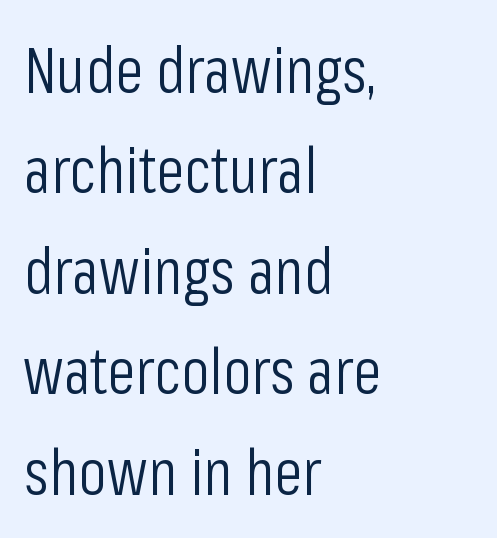
{"serif": "no", "italic": "no", "bold": "no", "weight": "light", "width": "condensed", "stroke_contrast": "low", "x_height": "medium", "monospaced": "no", "underline": "no", "align": "left", "line_spacing": "normal", "line_spacing_ratio": 1.57, "letter_spacing": "normal", "letter_spacing_em": 0.0, "glyph_px": 64}
